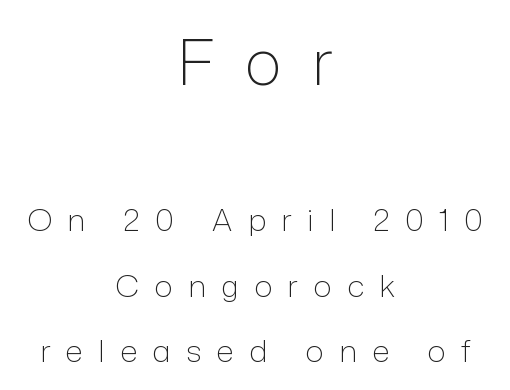
The image shows 62 px light sans-serif type, upright; set centered, loose line spacing (2.11x), unusually wide letter spacing (+0.49 em), not underlined; the first (top) block is 2.0x larger; low stroke contrast and a medium x-height.
